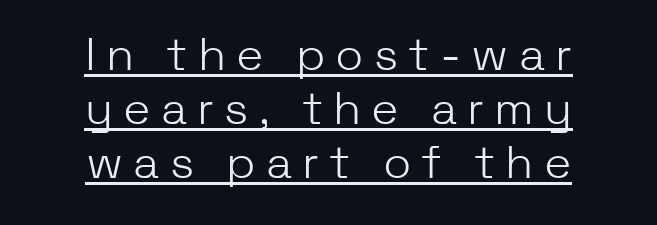
Ascenders rise straight up at ninety degrees. Note the varied advance widths — an 'i' is clearly narrower than an 'm'. The passage shown is underscored from start to finish. Visually the block forms a symmetrical silhouette, jagged on both flanks. Each letter's strokes conclude bluntly, with no projecting serifs. The rendering inserts visible extra space after every character.
